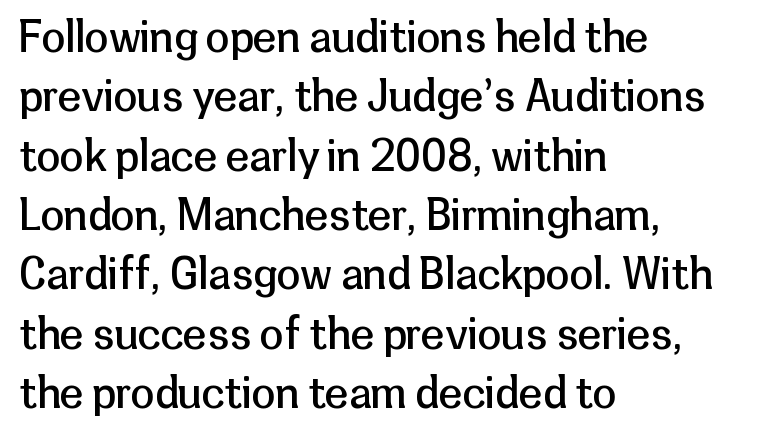
The image shows 43 px regular-weight sans-serif type, upright; set left-aligned, normal line spacing (1.38x), normal letter spacing, not underlined; low stroke contrast and a medium x-height.
